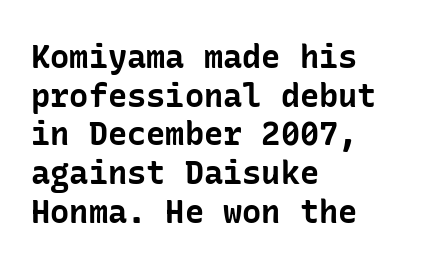
{"serif": "no", "italic": "no", "bold": "yes", "weight": "bold", "width": "normal", "stroke_contrast": "low", "x_height": "medium", "underline": "no", "align": "left", "line_spacing_ratio": 1.21, "letter_spacing": "normal", "letter_spacing_em": 0.0, "glyph_px": 32}
